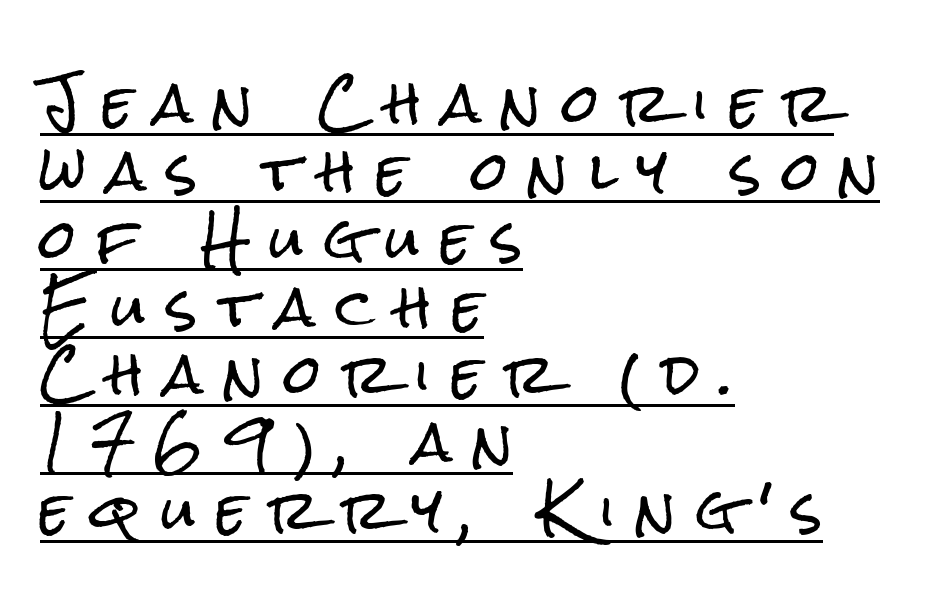
Observe the wide spacing: letters keep a clear distance from each other. Regarding serifs, this sample does without them. Note the varied advance widths — an 'i' is clearly narrower than an 'm'. A classic flush-left, rag-right setting is used for this passage. A typographer would call this underscored text.
